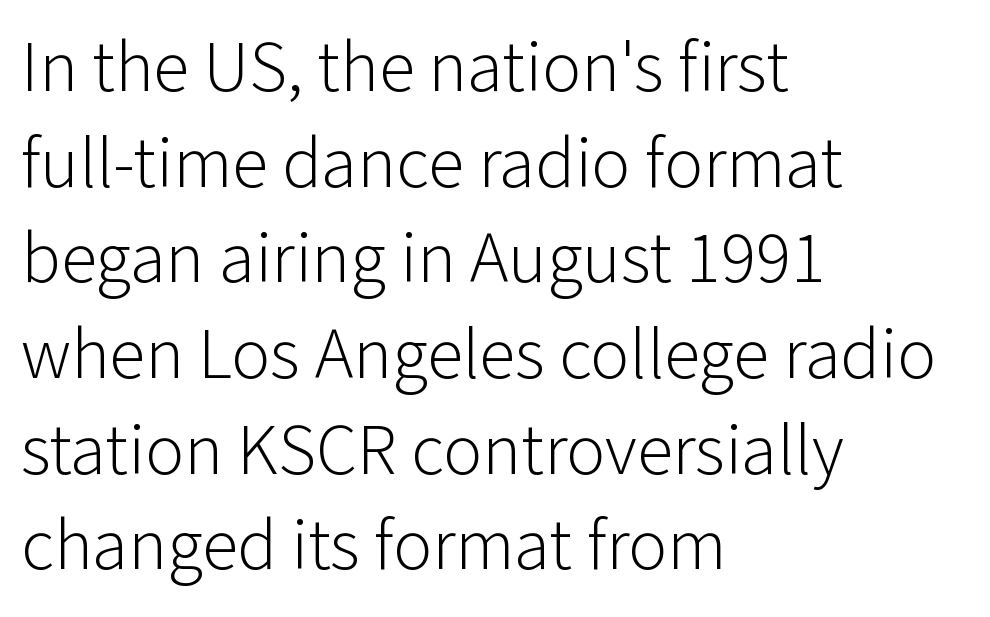
{"serif": "no", "italic": "no", "bold": "no", "weight": "light", "width": "normal", "stroke_contrast": "low", "x_height": "medium", "monospaced": "no", "underline": "no", "align": "left", "line_spacing": "normal", "line_spacing_ratio": 1.31, "letter_spacing": "normal", "letter_spacing_em": 0.0, "glyph_px": 73}
